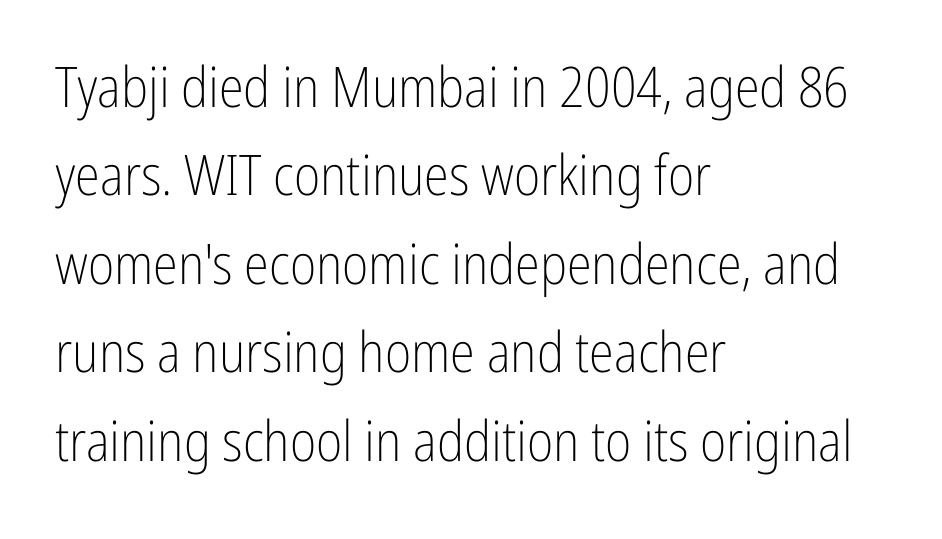
Q: Is the text bold? A: No.
Q: Is the text italic (slanted)? A: No, it is upright.
Q: Is the typeface a serif or a sans-serif typeface? A: Sans-serif.
Q: Is the text underlined? A: No.
Q: How is the paragraph aligned? A: Left-aligned.
Q: Is the spacing between letters normal or unusually wide? A: Normal.
Q: Is the spacing between lines tight, normal or loose? A: Normal.
Q: Width (condensed, normal, or wide)? A: Condensed.
Q: Stroke contrast? A: Low.
Q: x-height? A: Medium.
Q: Monospaced? A: No.
